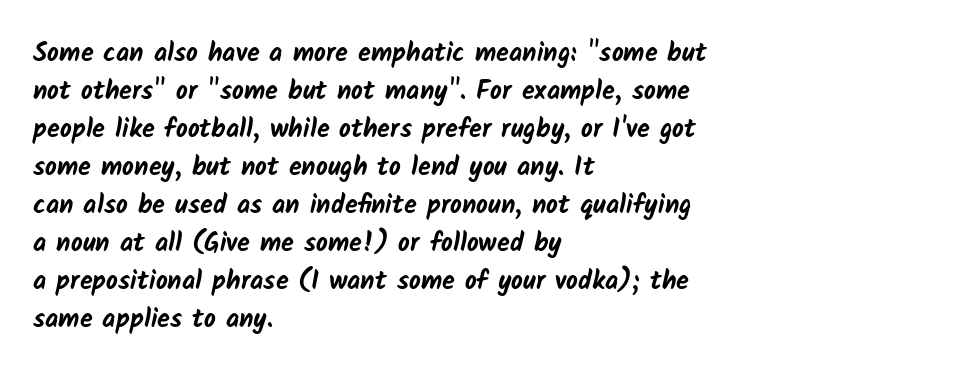
Notice how descenders clear the ascenders below comfortably — that's standard leading. Bold? Absolutely — the strokes are thick and heavy. The paragraph shown leans on its left margin. The words here are not underlined.
